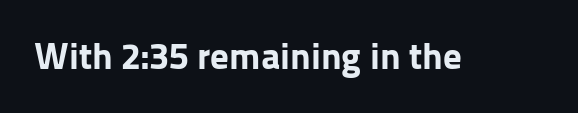
{"serif": "no", "italic": "no", "bold": "yes", "weight": "bold", "width": "normal", "stroke_contrast": "low", "x_height": "medium", "monospaced": "no", "underline": "no", "letter_spacing": "normal", "letter_spacing_em": 0.0, "glyph_px": 37}
